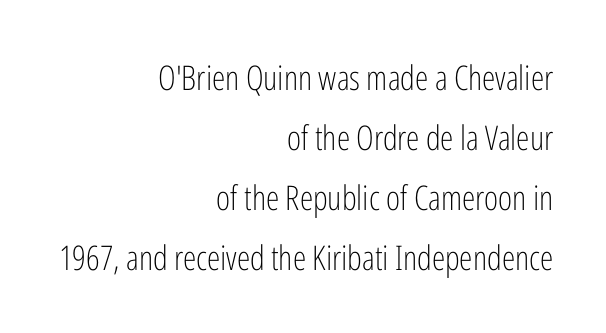
The image shows 34 px light, condensed sans-serif type, upright; set right-aligned, line spacing 1.76x, normal letter spacing, not underlined; low stroke contrast and a medium x-height.
